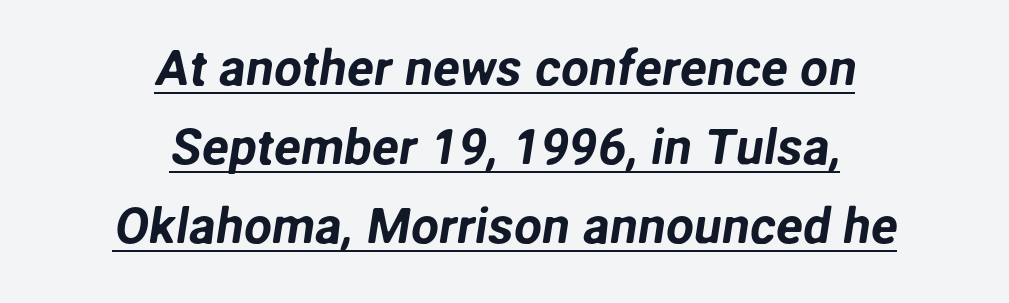
{"serif": "no", "width": "normal", "stroke_contrast": "low", "x_height": "medium", "monospaced": "no", "underline": "yes", "align": "center", "line_spacing": "normal", "line_spacing_ratio": 1.58, "letter_spacing": "normal", "letter_spacing_em": 0.0, "glyph_px": 50}
